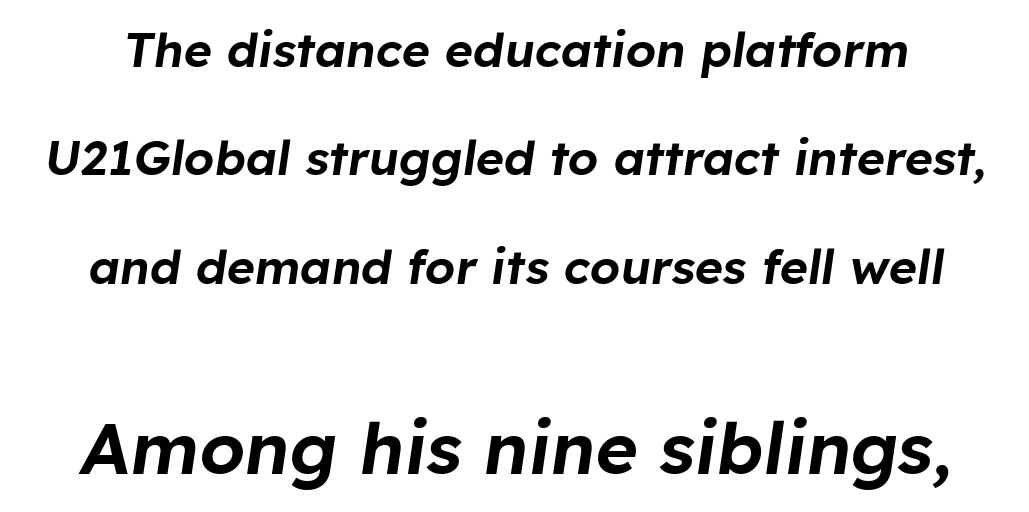
The image shows 72 px text type, italic (leaning right); set loose line spacing (2.26x), normal letter spacing, not underlined; the second (bottom) block is 1.5x larger; low stroke contrast and a medium x-height.
